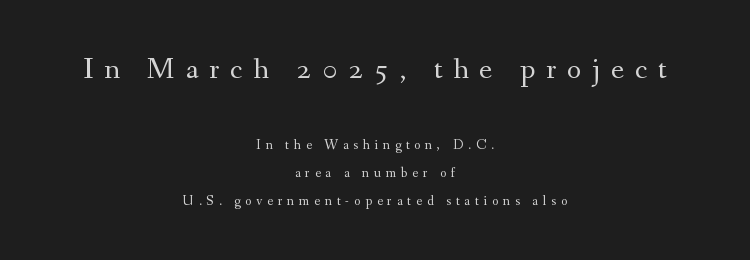
Q: Is the text bold? A: No.
Q: Is the text italic (slanted)? A: No, it is upright.
Q: Is the typeface a serif or a sans-serif typeface? A: Serif.
Q: Is the text underlined? A: No.
Q: How is the paragraph aligned? A: Centered.
Q: Is the spacing between letters normal or unusually wide? A: Unusually wide.
Q: Is the spacing between lines tight, normal or loose? A: Loose.
Q: Which block of text is set in a larger size, the first (top) or the second (bottom)? A: The first (top) one.
Q: Width (condensed, normal, or wide)? A: Normal.
Q: Stroke contrast? A: Medium.
Q: x-height? A: Small.
Q: Monospaced? A: No.
